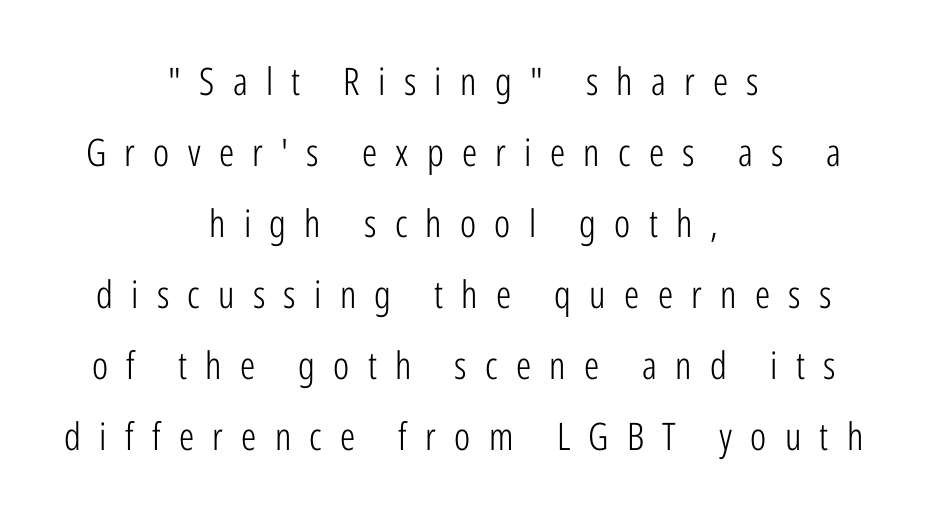
These lines are centered, leaving both edges ragged. Underline: absent. Observe the wide spacing: letters keep a clear distance from each other. The lettering holds an erect, upright posture throughout.
